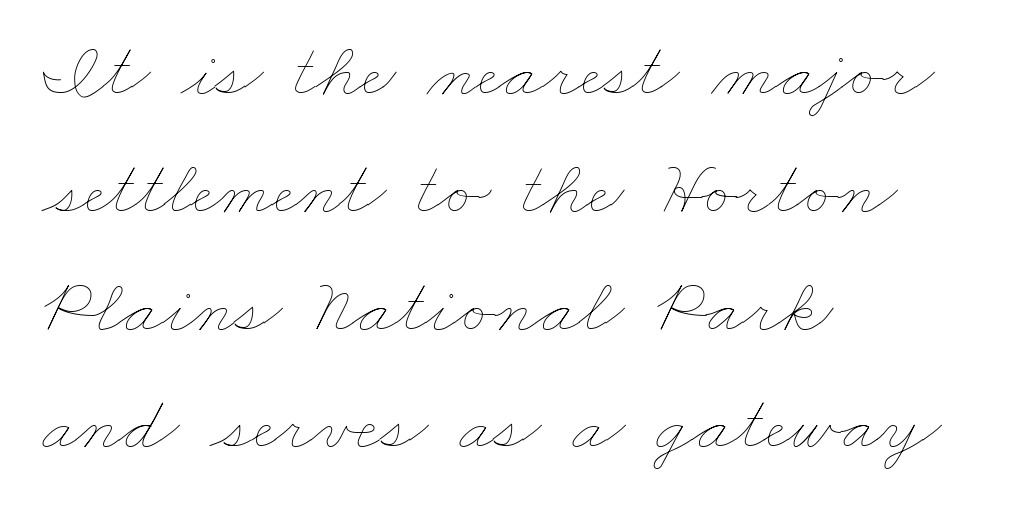
Horizontally, the lines are justified to the leading edge only. This rendering features lettering with no underline. Rows of type keep a routine distance in the vertical direction. This sample has the flowing, uneven cadence of proportional lettering. A typesetter would call this zero additional tracking. Think standard paragraph weight, or any step lighter than that.
